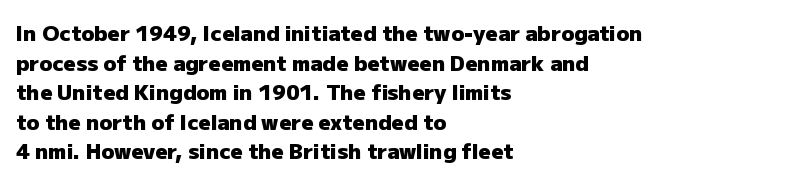
The vertical gap from one line to the next is medium. Beneath every word, the page is bare. Nothing unusual about the tracking: characters are spaced as the font intends. Its strokes are broad and dark, the hallmark of bold type. This sample uses an upright cut, with every glyph sitting square on the baseline. If you drew a ruler down the left edge, every line would touch it.
